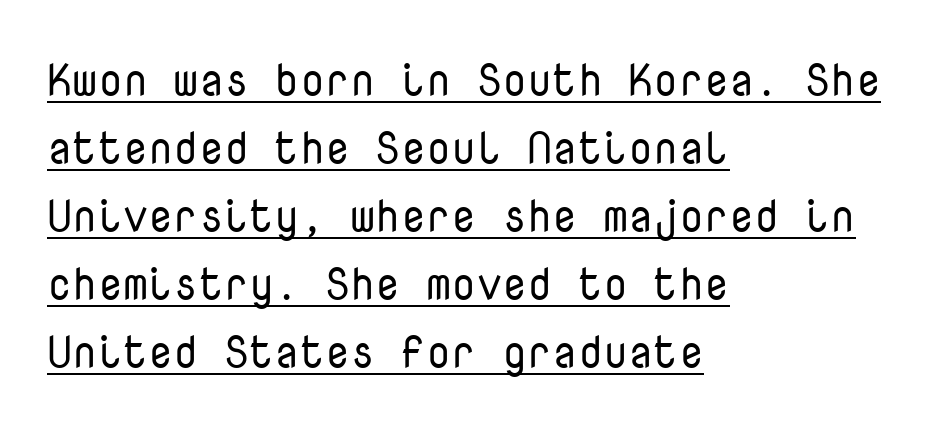
Short and long lines alike share a common starting point at left. The tracking reads as untouched default to a designer's eye. Has an underline been added? It has. This is sans-serif lettering, the kind often seen on screens and signage.
